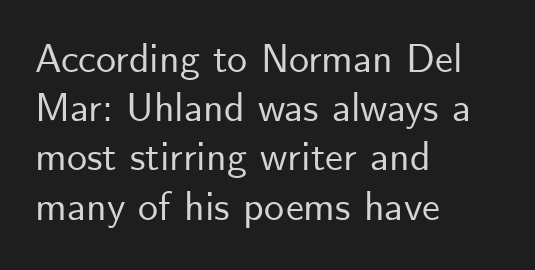
Underlining? Definitely not there. Reading down the block, your eye returns to a fixed left position each line. Look at the tracking — it's just the regular setting, nothing added. This sample uses an upright cut, with every glyph sitting square on the baseline. Note the varied advance widths — an 'i' is clearly narrower than an 'm'.
